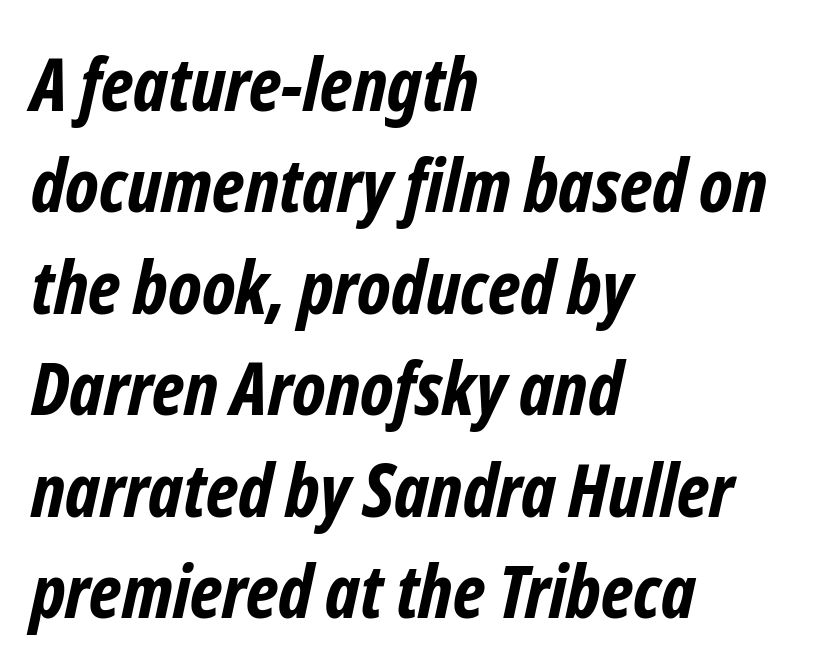
{"serif": "no", "bold": "yes", "weight": "bold", "width": "condensed", "stroke_contrast": "low", "x_height": "medium", "monospaced": "no", "underline": "no", "align": "left", "line_spacing": "normal", "line_spacing_ratio": 1.37, "letter_spacing": "normal", "letter_spacing_em": 0.0, "glyph_px": 74}
